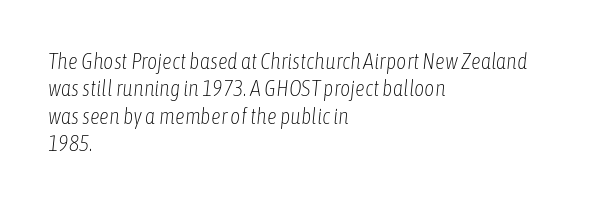
{"italic": "yes", "lean": "right", "slant_degrees": 6, "bold": "no", "underline": "no", "align": "left", "line_spacing_ratio": 1.24, "letter_spacing": "normal", "letter_spacing_em": 0.0, "glyph_px": 22}
